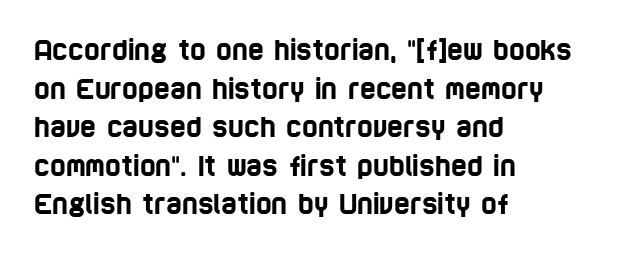
The image shows 27 px text type; set left-aligned, normal line spacing (1.43x), normal letter spacing, not underlined.
